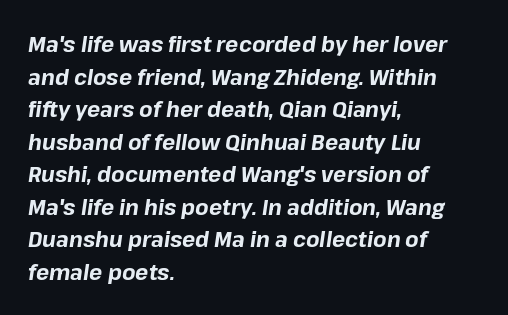
Does the copy run flush right? No — it runs flush left. The gaps between neighbouring characters are ordinary and unremarkable. Anything drawn beneath the words? Only blank space. Regular leading. Heft: maximum for text — a bold. A typesetter would mark this as italic.
